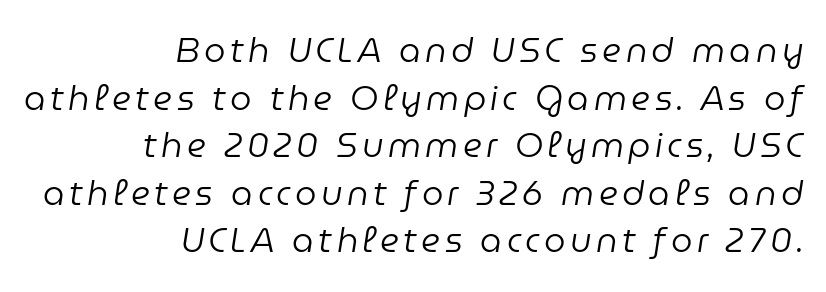
Q: Is the text bold? A: No.
Q: Is the text italic (slanted)? A: Yes, it leans right by about 9 degrees.
Q: Is the text underlined? A: No.
Q: How is the paragraph aligned? A: Right-aligned.
Q: Is the spacing between lines tight, normal or loose? A: Normal.
Q: Width (condensed, normal, or wide)? A: Normal.
Q: Stroke contrast? A: Low.
Q: x-height? A: Medium.
Q: Monospaced? A: No.
